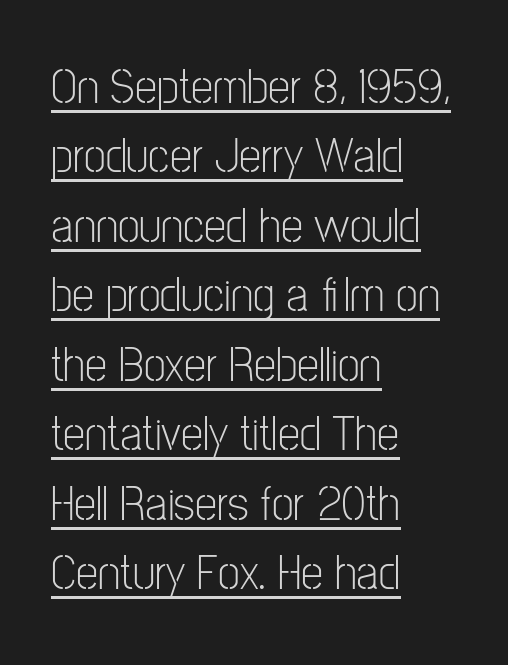
Posture: upright roman. Summary of vertical rhythm: regular, with standard interline spacing. A sans-serif font was chosen for this passage. The passage shown is typed in a proportional face where columns would drift.
